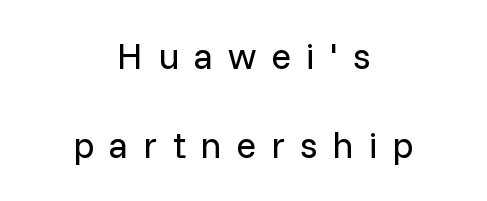
Q: Is the text bold? A: No.
Q: Is the text italic (slanted)? A: No, it is upright.
Q: Is the typeface a serif or a sans-serif typeface? A: Sans-serif.
Q: Is the text underlined? A: No.
Q: How is the paragraph aligned? A: Centered.
Q: Is the spacing between letters normal or unusually wide? A: Unusually wide.
Q: Is the spacing between lines tight, normal or loose? A: Loose.
Q: Width (condensed, normal, or wide)? A: Normal.
Q: Stroke contrast? A: Low.
Q: x-height? A: Medium.
Q: Monospaced? A: No.
